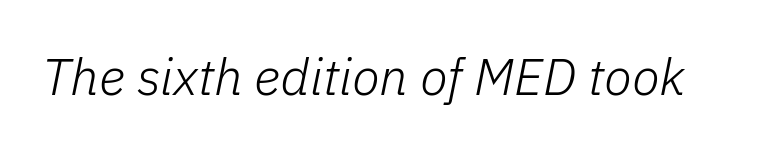
Q: Is the text bold? A: No.
Q: Is the text italic (slanted)? A: Yes, it leans right by about 11 degrees.
Q: Is the text underlined? A: No.
Q: Is the spacing between letters normal or unusually wide? A: Normal.
Q: Width (condensed, normal, or wide)? A: Normal.
Q: Stroke contrast? A: Low.
Q: x-height? A: Medium.
Q: Monospaced? A: No.
